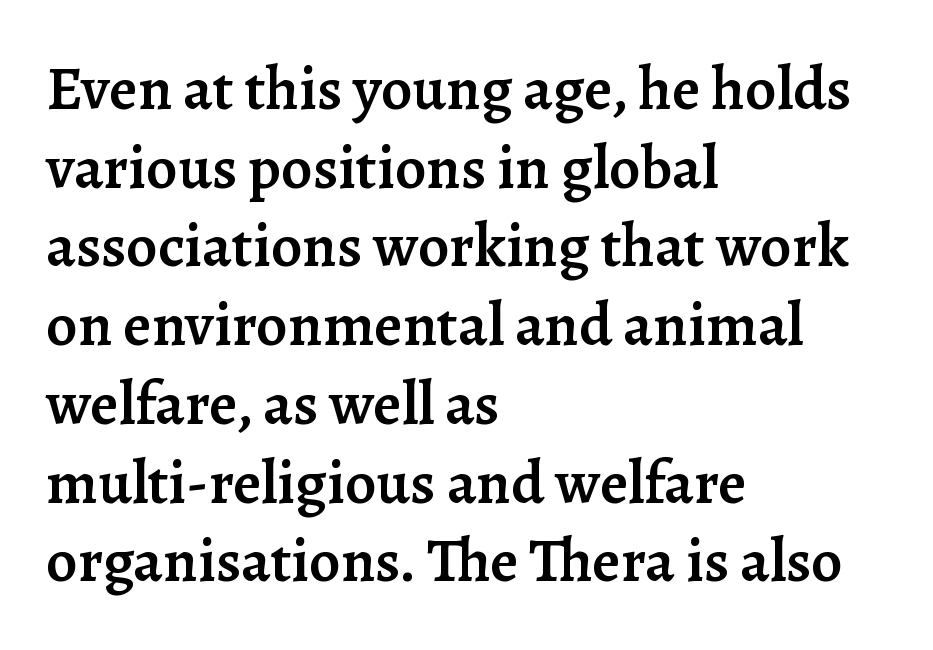
{"serif": "yes", "italic": "no", "bold": "semi", "weight": "semibold", "width": "normal", "stroke_contrast": "low", "x_height": "medium", "monospaced": "no", "underline": "no", "align": "left", "line_spacing": "normal", "line_spacing_ratio": 1.27, "letter_spacing": "normal", "letter_spacing_em": 0.0, "glyph_px": 62}
